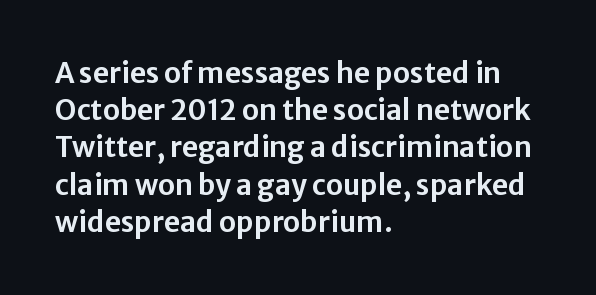
The image shows 28 px sans-serif type, upright; set left-aligned, normal line spacing (1.33x), normal letter spacing, not underlined; low stroke contrast and a medium x-height.
